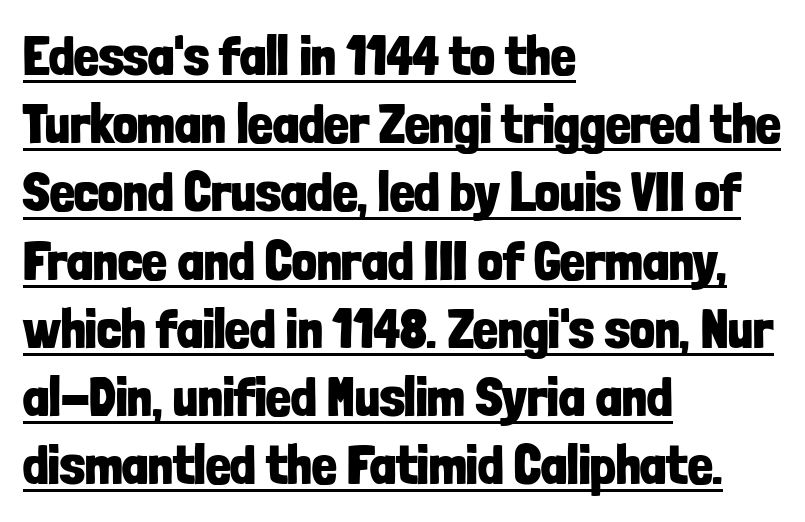
Here the designer chose a conventional face with non-uniform glyph widths. Short and long lines alike share a common starting point at left. Does the lettering tilt? It doesn't — this is upright. Honestly, the underline is the first thing you notice here. No feet cap the strokes, marking this as sans-serif type.
